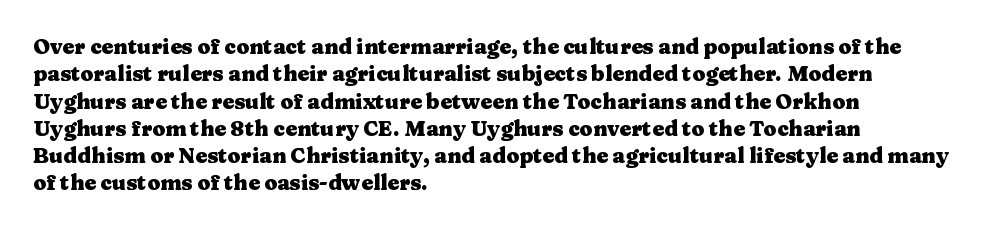
{"italic": "no", "bold": "yes", "underline": "no", "align": "left", "line_spacing": "normal", "line_spacing_ratio": 1.3, "letter_spacing": "normal", "letter_spacing_em": 0.0, "glyph_px": 21}
